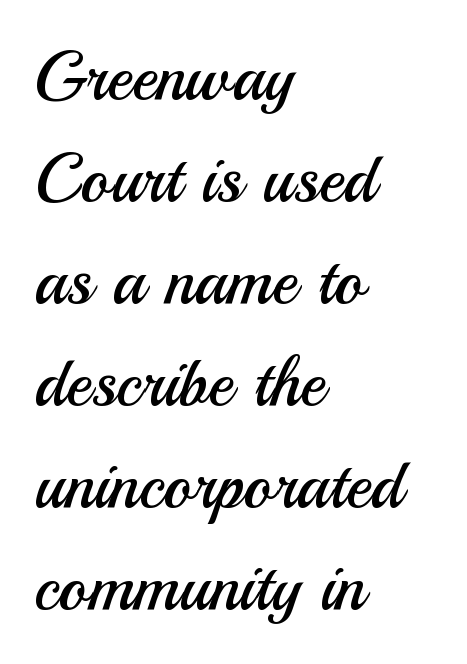
Varying glyph widths throughout — classic text-font behaviour. The setting favours the left margin, as ordinary paragraphs usually do. Horizontal bands of white between lines are of average thickness. Words float on clear page, feet unadorned.
